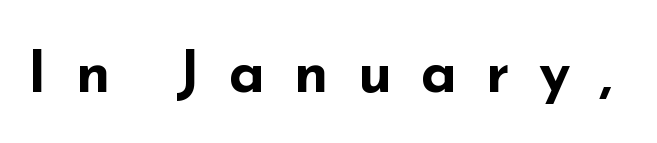
{"serif": "no", "italic": "no", "bold": "yes", "weight": "bold", "width": "wide", "stroke_contrast": "low", "x_height": "small", "monospaced": "no", "underline": "no", "letter_spacing": "wide", "letter_spacing_em": 0.49, "glyph_px": 59}
